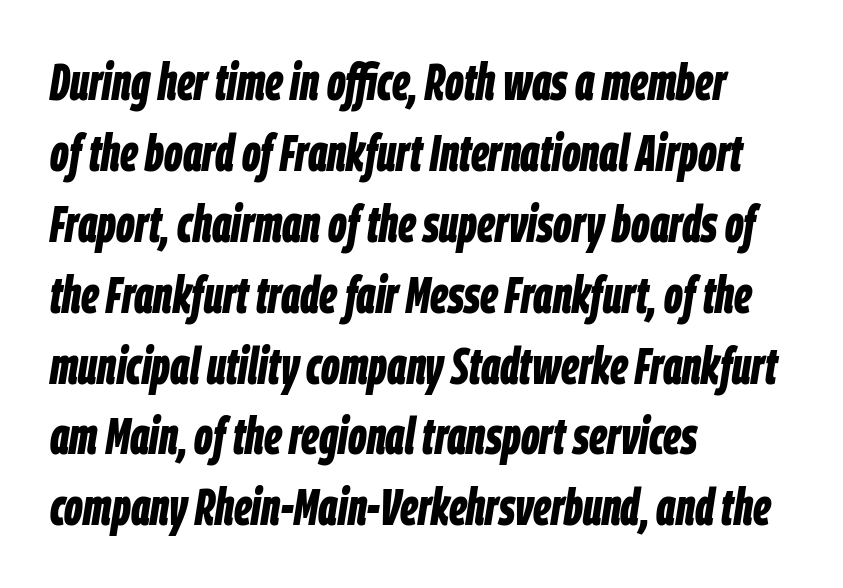
The image shows 51 px bold, condensed type, italic (leaning right); set left-aligned, normal line spacing (1.39x), normal letter spacing, not underlined; low stroke contrast and a large x-height.
